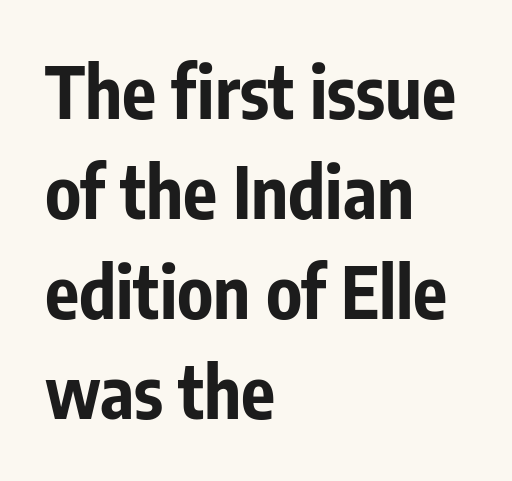
Q: Is the text bold? A: Yes.
Q: Is the text italic (slanted)? A: No, it is upright.
Q: Is the typeface a serif or a sans-serif typeface? A: Sans-serif.
Q: Is the text underlined? A: No.
Q: How is the paragraph aligned? A: Left-aligned.
Q: Is the spacing between letters normal or unusually wide? A: Normal.
Q: Is the spacing between lines tight, normal or loose? A: Normal.
Q: Width (condensed, normal, or wide)? A: Condensed.
Q: Stroke contrast? A: Low.
Q: x-height? A: Medium.
Q: Monospaced? A: No.
